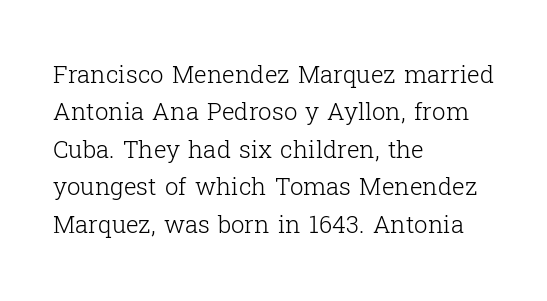
Evenly set lines give the paragraph a standard silhouette. Here the glyphs are tracked normally, forming tight word shapes. Rule under the text: the space is simply empty. Italic? Not at all — the glyphs are vertical. These glyphs show unthickened strokes, regular width or finer.
